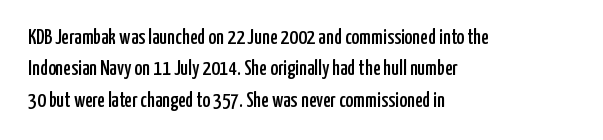
The image shows 21 px text type, upright; set left-aligned, normal line spacing (1.5x), normal letter spacing, not underlined.
